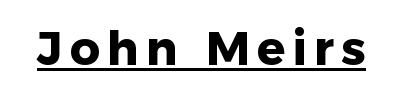
Q: Is the text bold? A: Yes.
Q: Is the text italic (slanted)? A: No, it is upright.
Q: Is the typeface a serif or a sans-serif typeface? A: Sans-serif.
Q: Is the text underlined? A: Yes.
Q: Width (condensed, normal, or wide)? A: Normal.
Q: Stroke contrast? A: Low.
Q: x-height? A: Medium.
Q: Monospaced? A: No.
